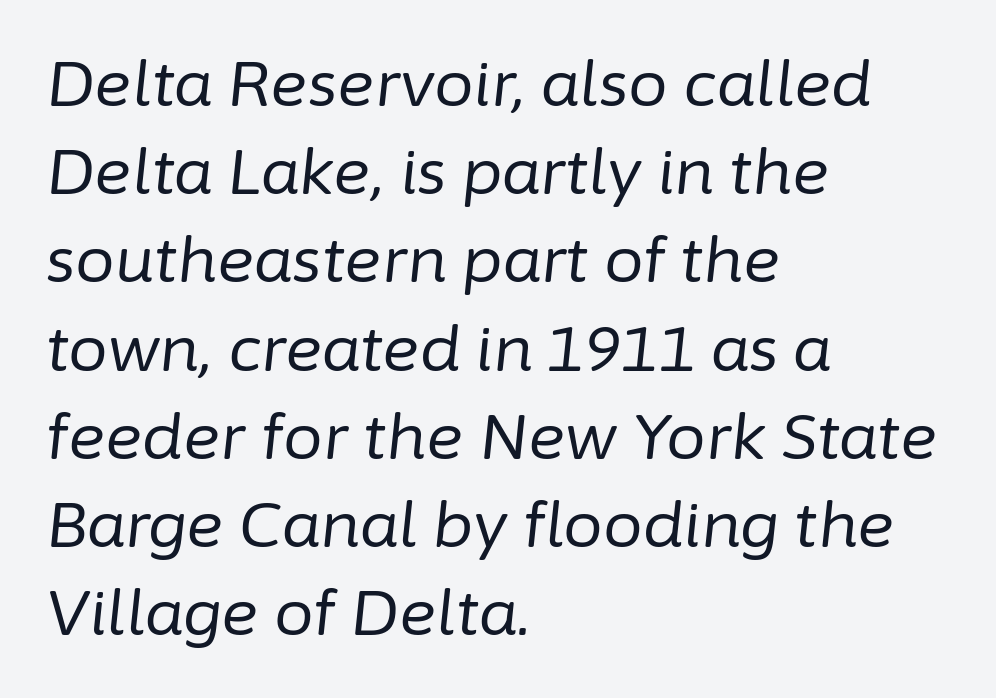
Q: Is the text bold? A: No.
Q: Is the text italic (slanted)? A: Yes, it leans right by about 6 degrees.
Q: Is the text underlined? A: No.
Q: How is the paragraph aligned? A: Left-aligned.
Q: Is the spacing between letters normal or unusually wide? A: Normal.
Q: Is the spacing between lines tight, normal or loose? A: Normal.
Q: Width (condensed, normal, or wide)? A: Normal.
Q: Stroke contrast? A: Low.
Q: x-height? A: Medium.
Q: Monospaced? A: No.
